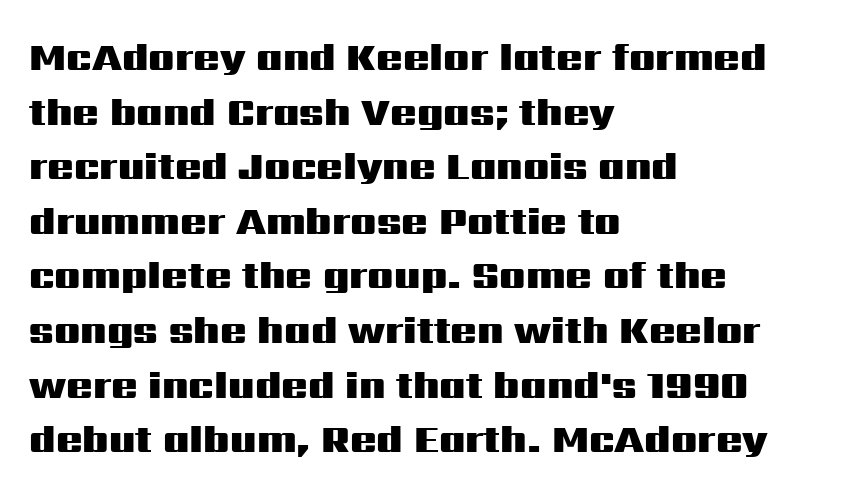
Q: Is the text bold? A: Yes.
Q: Is the text italic (slanted)? A: No, it is upright.
Q: Is the typeface a serif or a sans-serif typeface? A: Sans-serif.
Q: Is the text underlined? A: No.
Q: How is the paragraph aligned? A: Left-aligned.
Q: Is the spacing between letters normal or unusually wide? A: Normal.
Q: Is the spacing between lines tight, normal or loose? A: Normal.
Q: Width (condensed, normal, or wide)? A: Wide.
Q: Stroke contrast? A: Medium.
Q: x-height? A: Medium.
Q: Monospaced? A: No.
